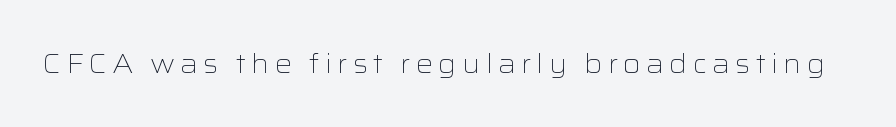
Q: Is the text bold? A: No.
Q: Is the text italic (slanted)? A: No, it is upright.
Q: Is the text underlined? A: No.
